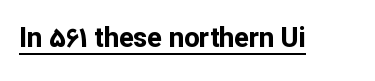
The image shows 27 px bold type, upright; set normal letter spacing, underlined.
